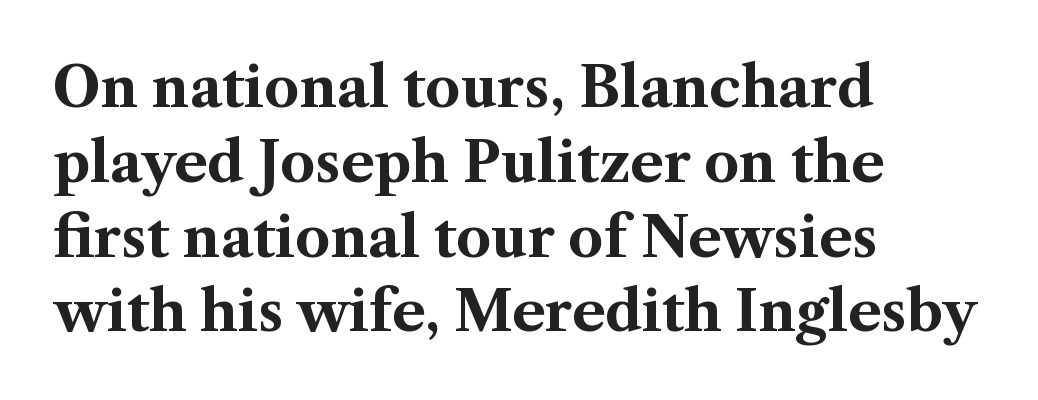
The image shows 55 px bold serif type, upright; set left-aligned, normal line spacing (1.36x), normal letter spacing, not underlined; medium stroke contrast and a medium x-height.
